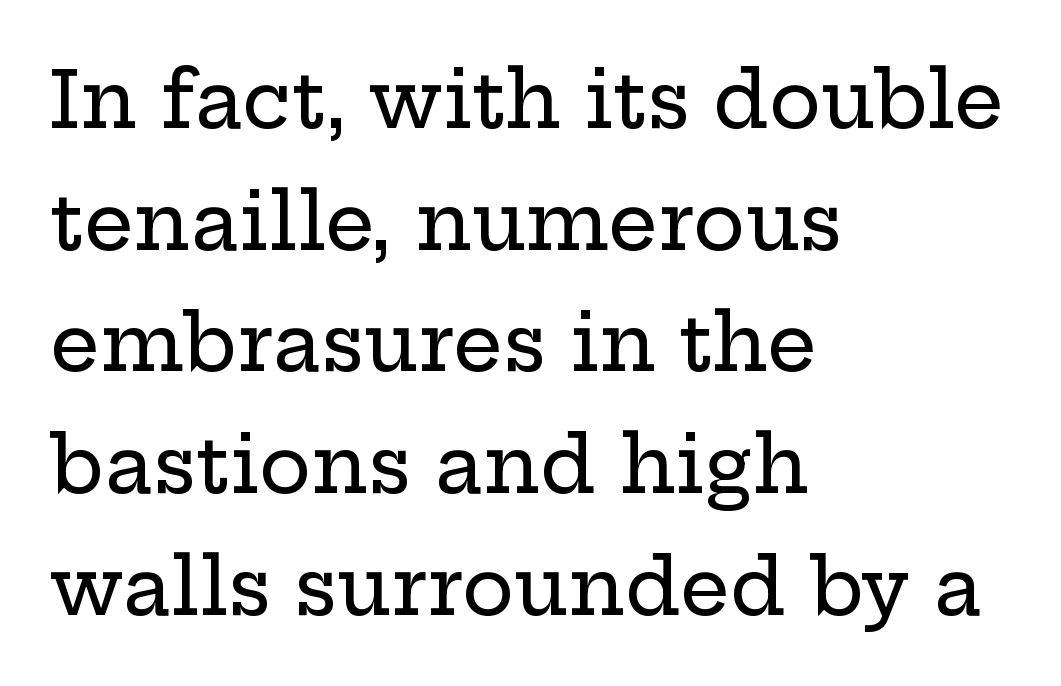
The image shows 78 px wide serif type, upright; set left-aligned, normal line spacing (1.56x), normal letter spacing, not underlined; low stroke contrast and a medium x-height.
